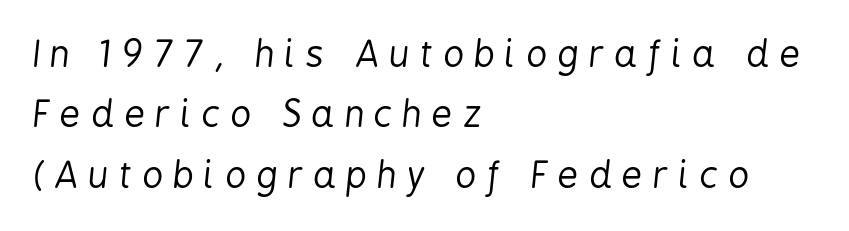
The text block is weighted toward the left margin, trailing off unevenly rightward. These glyphs show unthickened strokes, regular width or finer. Interline gaps are of average width in this sample. Proportional: the letters do not fall into vertical columns.
